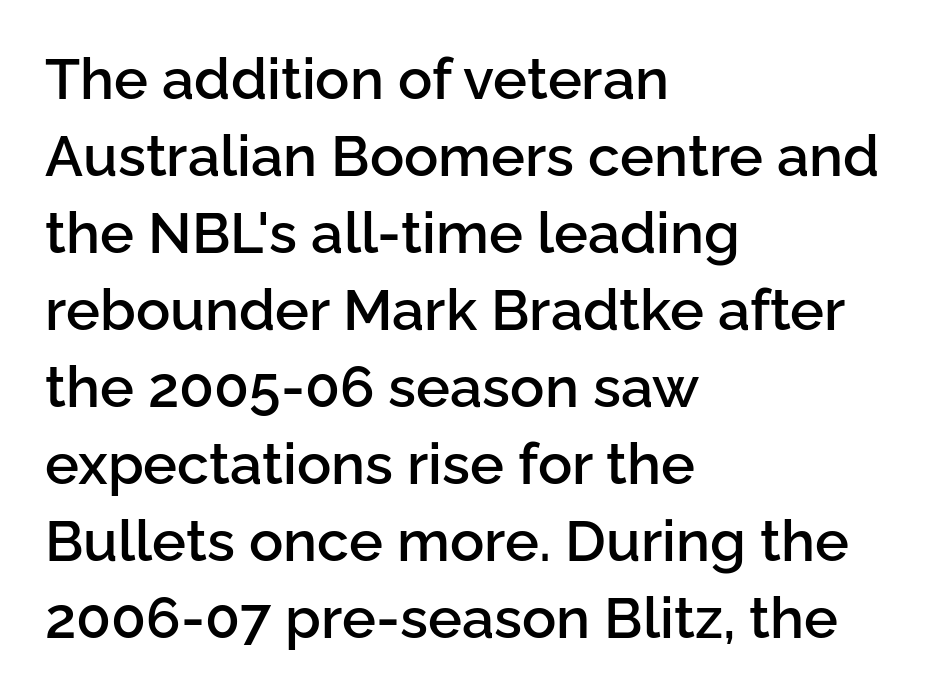
{"serif": "no", "italic": "no", "bold": "semi", "weight": "semibold", "width": "normal", "stroke_contrast": "low", "x_height": "medium", "monospaced": "no", "underline": "no", "align": "left", "line_spacing": "normal", "line_spacing_ratio": 1.35, "letter_spacing": "normal", "letter_spacing_em": 0.0, "glyph_px": 57}
